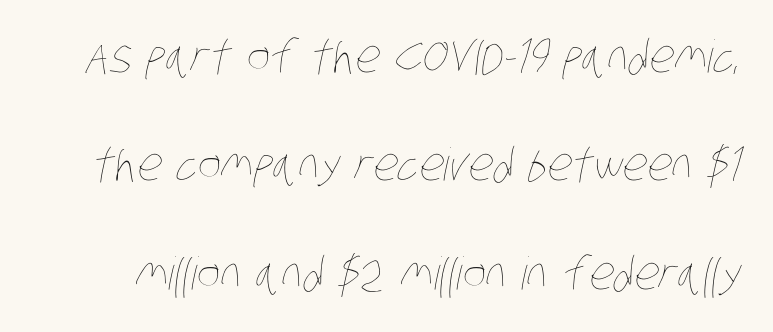
Character widths vary here, with narrow letters taking less room than wide ones. Standard letterfit; no display-style spreading of the glyphs. Weight class: somewhere from thin through regular. Vertically, the passage feels expansive, rows floating well apart.
